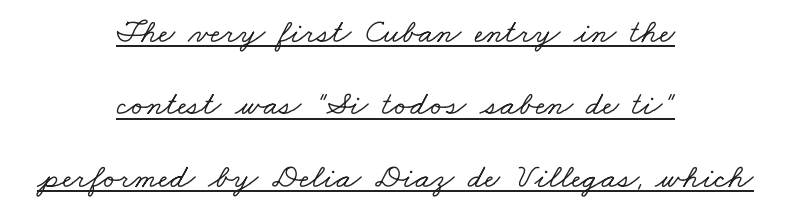
{"serif": "yes", "width": "wide", "stroke_contrast": "low", "x_height": "small", "monospaced": "no", "underline": "yes", "align": "center", "line_spacing": "loose", "line_spacing_ratio": 2.13, "letter_spacing": "normal", "letter_spacing_em": 0.0, "glyph_px": 34}
